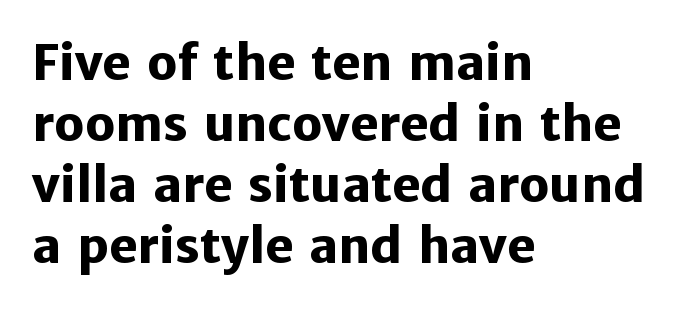
Horizontal alignment here is leftward, the default for most running prose. Observe the ordinary spacing: letters are neighbours, not strangers. The specimen omits any rule beneath the text block's lines. I'd describe the lettering as bold — thick and assertive. Each new line begins a customary step beneath the previous one. Regarding serifs, this sample does without them.
